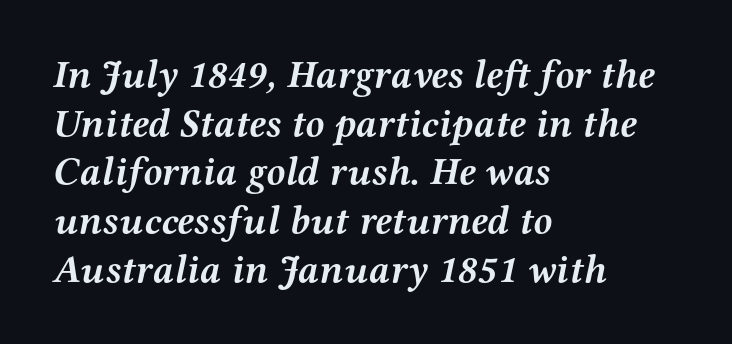
If you drew a ruler down the left edge, every line would touch it. Does extra space separate the letters? No, they use regular spacing. Leading: standard. Each letter keeps its own natural width here, so spacing adapts to shape.
